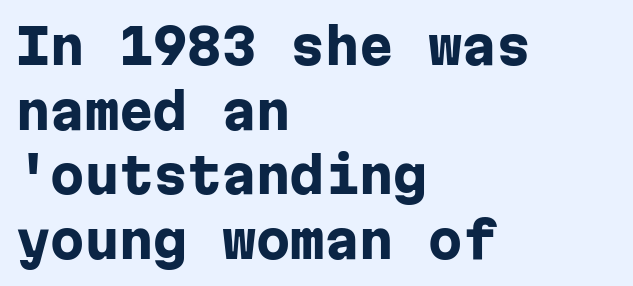
Q: Is the text bold? A: Yes.
Q: Is the text italic (slanted)? A: No, it is upright.
Q: Is the typeface a serif or a sans-serif typeface? A: Sans-serif.
Q: Is the text underlined? A: No.
Q: How is the paragraph aligned? A: Left-aligned.
Q: Is the spacing between letters normal or unusually wide? A: Normal.
Q: Is the spacing between lines tight, normal or loose? A: Normal.
Q: Width (condensed, normal, or wide)? A: Normal.
Q: Stroke contrast? A: Low.
Q: x-height? A: Medium.
Q: Monospaced? A: Yes.
